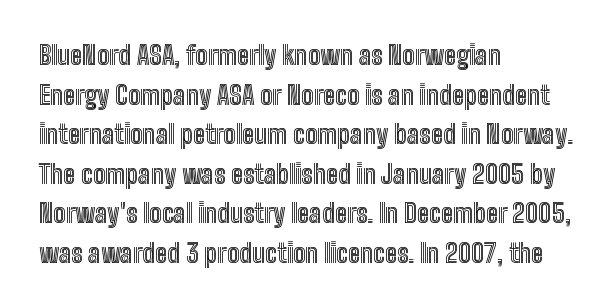
Q: Is the text italic (slanted)? A: No, it is upright.
Q: Is the text underlined? A: No.
Q: How is the paragraph aligned? A: Left-aligned.
Q: Is the spacing between letters normal or unusually wide? A: Normal.
Q: Is the spacing between lines tight, normal or loose? A: Normal.
